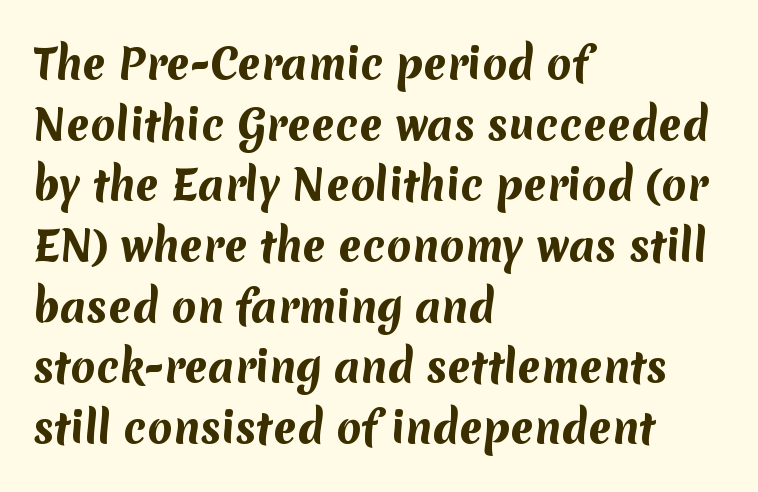
{"serif": "no", "bold": "yes", "weight": "bold", "width": "normal", "stroke_contrast": "medium", "x_height": "medium", "monospaced": "no", "underline": "no", "align": "left", "line_spacing": "normal", "line_spacing_ratio": 1.48, "letter_spacing": "normal", "letter_spacing_em": 0.0, "glyph_px": 41}
